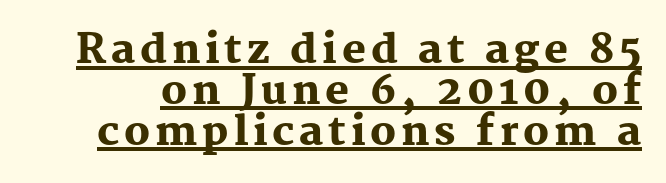
Every word sits above its own underline. What's the leading like? Squeezed, with rows nearly overlapping. Note the varied advance widths — an 'i' is clearly narrower than an 'm'. The font's upright variant was chosen for this text. These lines are composed in type with serifs.
